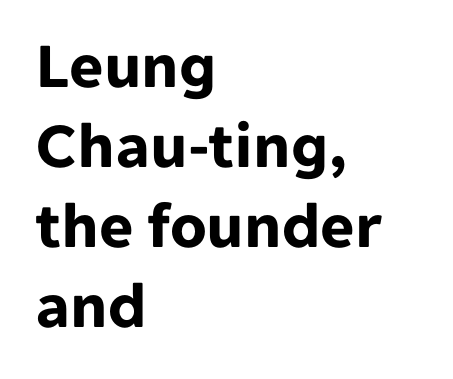
The image shows 66 px bold sans-serif type, upright; set left-aligned, line spacing 1.21x, normal letter spacing, not underlined; low stroke contrast and a medium x-height.
